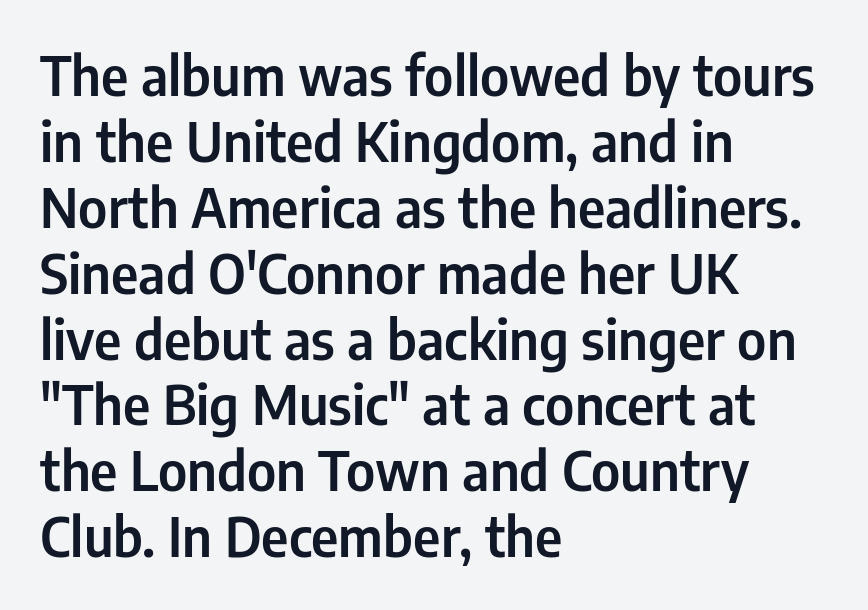
The paragraph shown leans on its left margin. Characters remain perfectly vertical along every line. How are the letters spaced? Ordinarily, with no added tracking. The string is rendered with underlining switched off.
